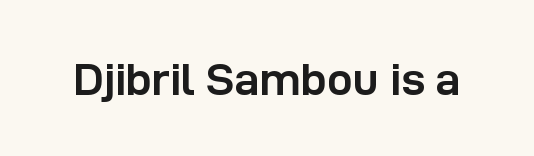
Q: Is the text bold? A: Yes.
Q: Is the text italic (slanted)? A: No, it is upright.
Q: Is the typeface a serif or a sans-serif typeface? A: Sans-serif.
Q: Is the text underlined? A: No.
Q: Is the spacing between letters normal or unusually wide? A: Normal.
Q: Width (condensed, normal, or wide)? A: Normal.
Q: Stroke contrast? A: Low.
Q: x-height? A: Medium.
Q: Monospaced? A: No.
